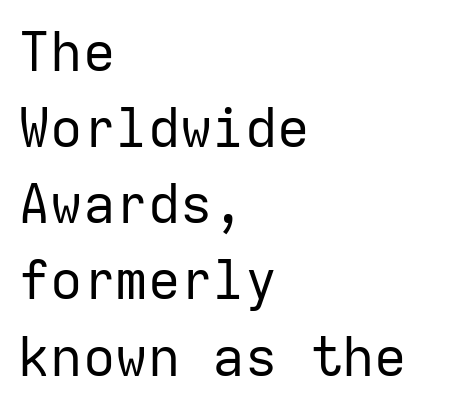
The horizontal fit of the characters is conventional and even. The rendering anchors every line to the left-hand side. Typographically, this falls in the sans-serif category. The vertical gap from one line to the next is medium. This sample uses an upright cut, with every glyph sitting square on the baseline.
